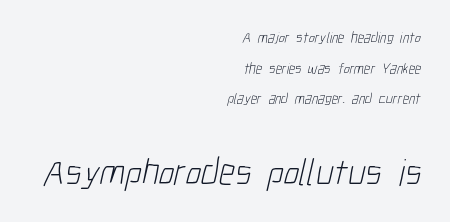
A bare baseline throughout the passage. Rows of type keep a wide berth in the vertical direction. This sample uses plain, unmodified letter spacing. Each stroke keeps to a modest, everyday thickness or less. Typeset ragged left — the right edge is the straight one.
